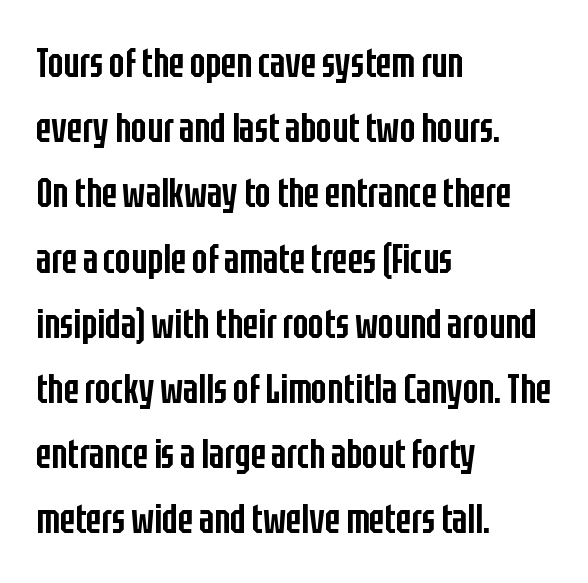
{"serif": "no", "italic": "no", "bold": "semi", "weight": "semibold", "width": "condensed", "stroke_contrast": "low", "x_height": "large", "monospaced": "no", "underline": "no", "align": "left", "line_spacing": "normal", "line_spacing_ratio": 1.59, "letter_spacing": "normal", "letter_spacing_em": 0.0, "glyph_px": 41}
